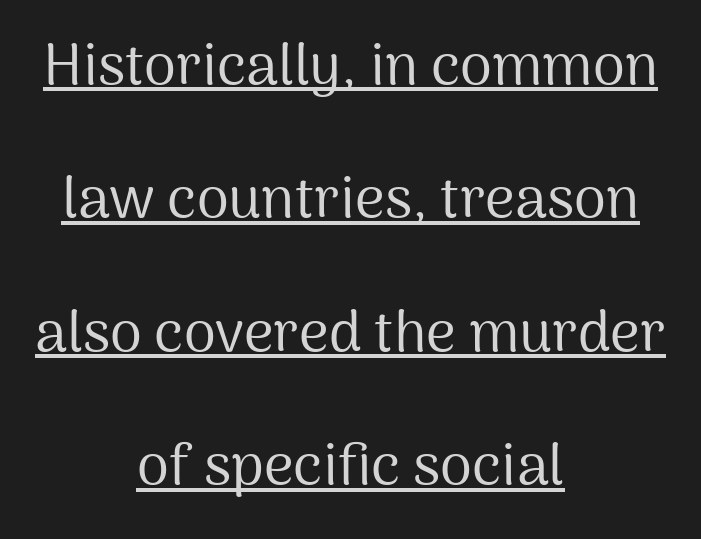
The passage shown stacks its lines with a broad gap. Beneath each row of characters lies a ruled line. You could not count columns in this text — the font is proportionally spaced. Think standard paragraph weight, or any step lighter than that. The tracking reads as untouched default to a designer's eye.
